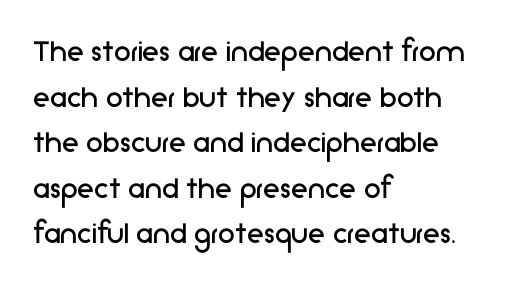
Q: Is the text bold? A: No.
Q: Is the text italic (slanted)? A: No, it is upright.
Q: Is the typeface a serif or a sans-serif typeface? A: Sans-serif.
Q: Is the text underlined? A: No.
Q: How is the paragraph aligned? A: Left-aligned.
Q: Is the spacing between letters normal or unusually wide? A: Normal.
Q: Is the spacing between lines tight, normal or loose? A: Normal.
Q: Width (condensed, normal, or wide)? A: Normal.
Q: Stroke contrast? A: Low.
Q: x-height? A: Medium.
Q: Monospaced? A: No.
